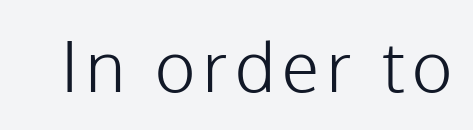
The image shows 69 px light sans-serif type, upright; set not underlined; low stroke contrast and a medium x-height.
